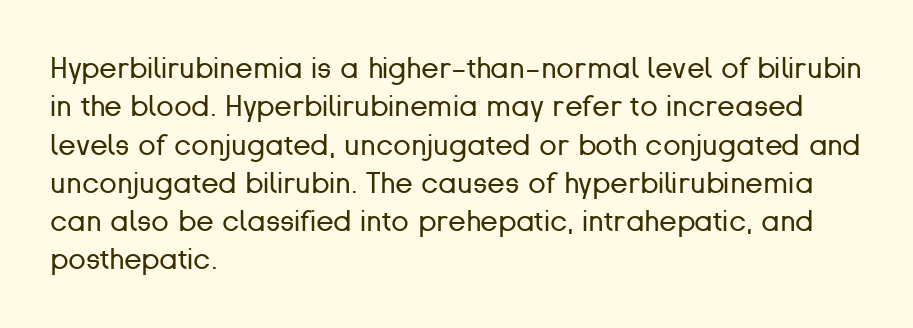
The image shows 29 px regular-weight sans-serif type, upright; set left-aligned, normal line spacing (1.32x), normal letter spacing, not underlined; low stroke contrast and a medium x-height.
